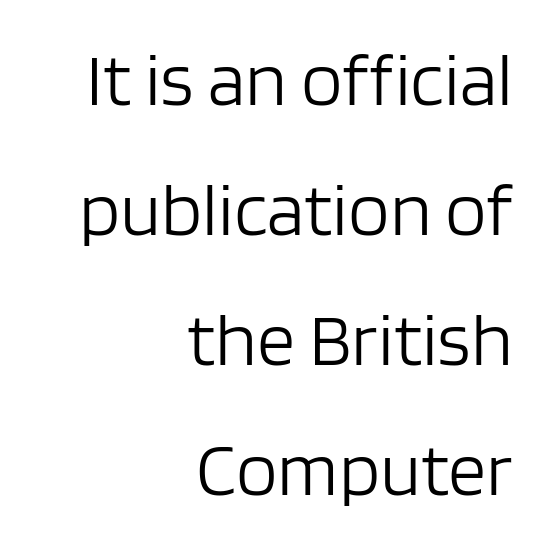
{"serif": "no", "italic": "no", "bold": "no", "weight": "light", "width": "normal", "stroke_contrast": "low", "x_height": "large", "monospaced": "no", "underline": "no", "align": "right", "line_spacing_ratio": 1.71, "letter_spacing": "normal", "letter_spacing_em": 0.0, "glyph_px": 76}
